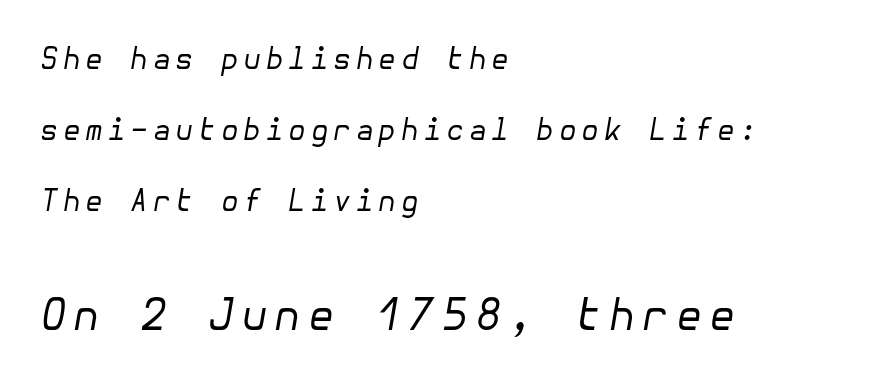
The image shows 43 px regular-weight type, italic (leaning right); set left-aligned, loose line spacing (2.44x), not underlined; the second (bottom) block is 1.48x larger; low stroke contrast and a medium x-height.
